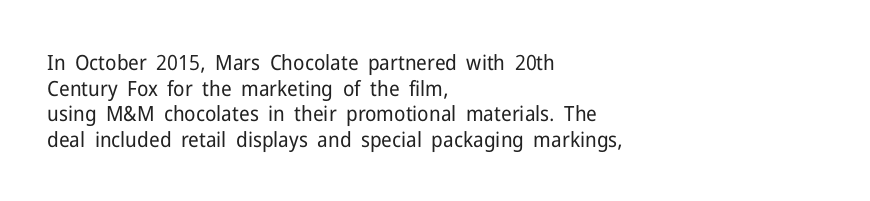
The image shows 21 px text type, upright; set left-aligned, line spacing 1.22x, normal letter spacing, not underlined.
